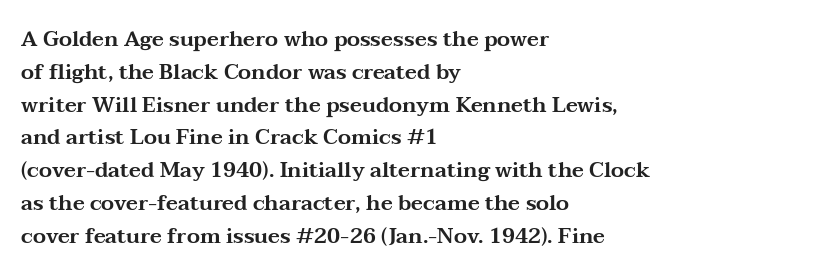
Whoever set this chose a conventional vertical rhythm. Quick note: not italic, upright. Only glyphs here, with clear space below each row. The horizontal fit of the characters is conventional and even. Notice how the passage keeps a crisp vertical edge on the left only.
